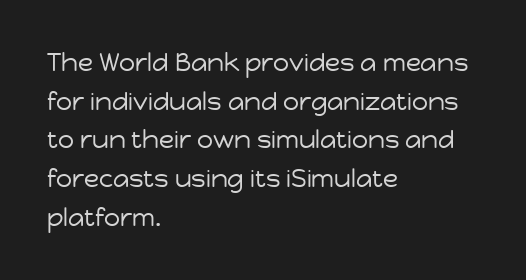
{"italic": "no", "bold": "no", "underline": "no", "align": "left", "line_spacing": "normal", "line_spacing_ratio": 1.55, "letter_spacing": "normal", "letter_spacing_em": 0.0, "glyph_px": 25}
